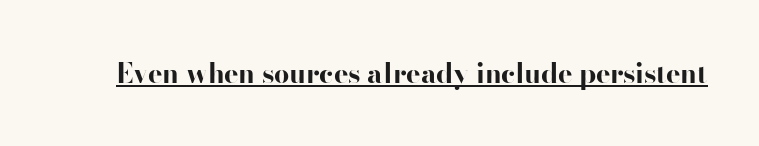
Q: Is the text bold? A: Yes.
Q: Is the text italic (slanted)? A: No, it is upright.
Q: Is the text underlined? A: Yes.
Q: Is the spacing between letters normal or unusually wide? A: Normal.
